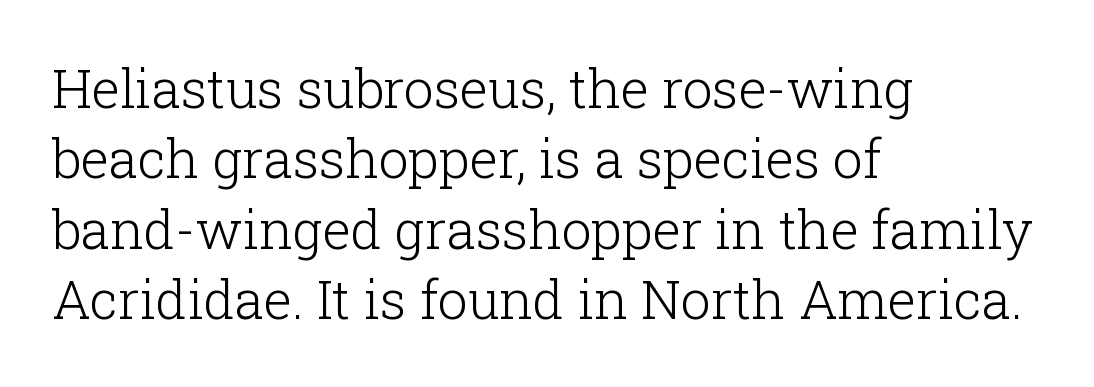
{"serif": "yes", "italic": "no", "bold": "no", "weight": "light", "width": "normal", "stroke_contrast": "low", "x_height": "medium", "monospaced": "no", "underline": "no", "align": "left", "line_spacing": "normal", "line_spacing_ratio": 1.33, "letter_spacing": "normal", "letter_spacing_em": 0.0, "glyph_px": 53}
